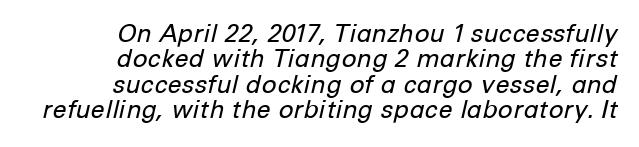
The image shows 25 px text type, italic (leaning right); set right-aligned, tight line spacing (1.02x), normal letter spacing, not underlined.
